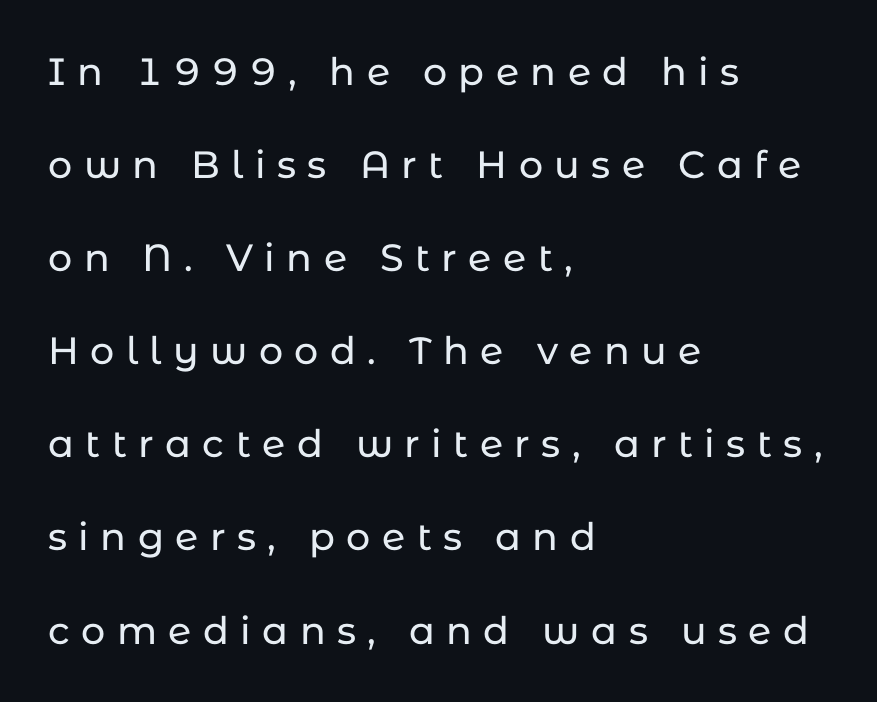
The image shows 38 px sans-serif type, upright; set left-aligned, loose line spacing (2.45x), unusually wide letter spacing (+0.3 em), not underlined; low stroke contrast and a medium x-height.
